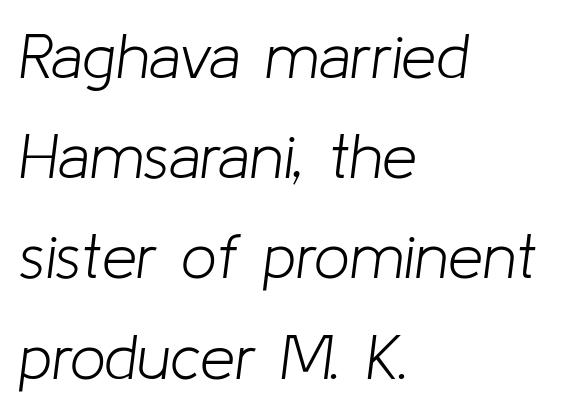
The image shows 63 px light type, italic (leaning right); set left-aligned, normal line spacing (1.59x), normal letter spacing, not underlined; low stroke contrast and a medium x-height.
